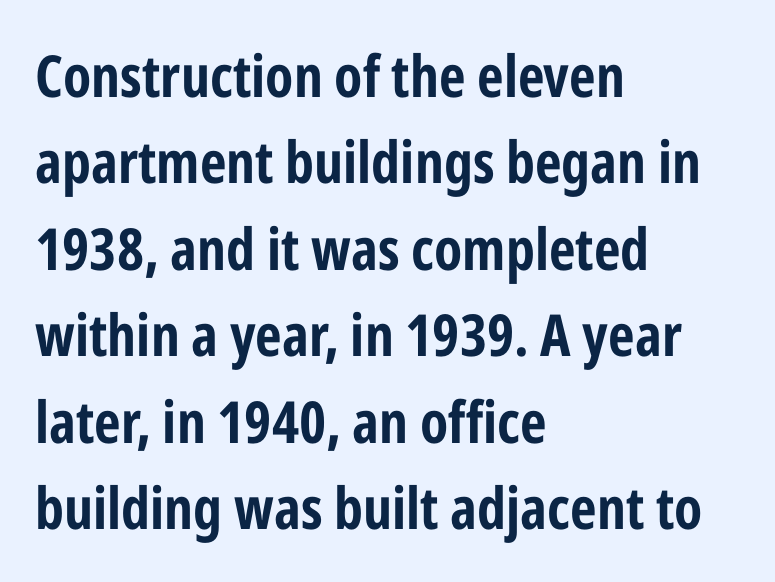
Q: Is the text bold? A: Yes.
Q: Is the text italic (slanted)? A: No, it is upright.
Q: Is the typeface a serif or a sans-serif typeface? A: Sans-serif.
Q: Is the text underlined? A: No.
Q: How is the paragraph aligned? A: Left-aligned.
Q: Is the spacing between letters normal or unusually wide? A: Normal.
Q: Is the spacing between lines tight, normal or loose? A: Normal.
Q: Width (condensed, normal, or wide)? A: Condensed.
Q: Stroke contrast? A: Low.
Q: x-height? A: Medium.
Q: Monospaced? A: No.
